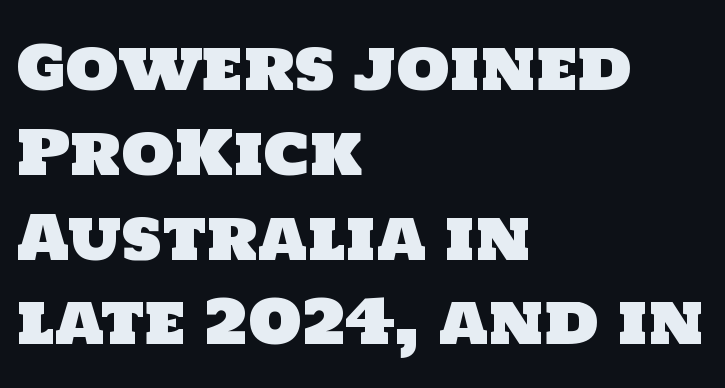
Leftover space on each line is placed entirely after the last word. Here the designer chose a conventional face with non-uniform glyph widths. Each row of text sits above clean, open space. Glyph-to-glyph distance matches everyday printed text. Notice how descenders clear the ascenders below comfortably — that's standard leading.
